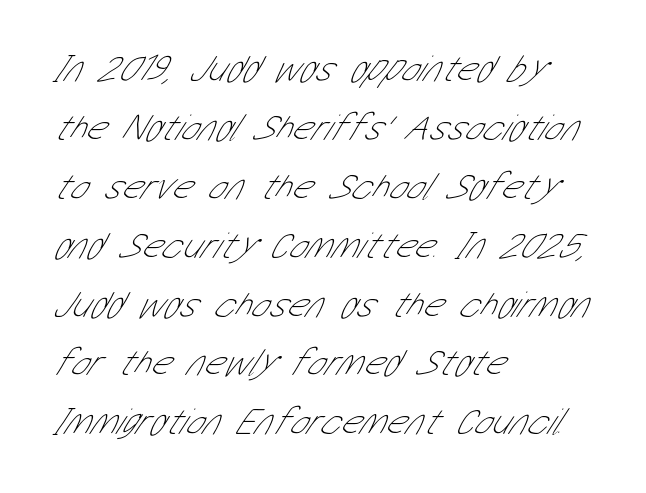
Q: Is the text bold? A: No.
Q: Is the typeface a serif or a sans-serif typeface? A: Sans-serif.
Q: Is the text underlined? A: No.
Q: How is the paragraph aligned? A: Left-aligned.
Q: Is the spacing between letters normal or unusually wide? A: Normal.
Q: Is the spacing between lines tight, normal or loose? A: Normal.
Q: Width (condensed, normal, or wide)? A: Condensed.
Q: Stroke contrast? A: Low.
Q: x-height? A: Medium.
Q: Monospaced? A: No.
